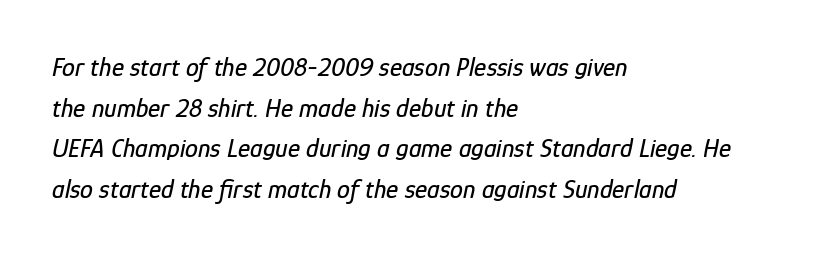
The image shows 26 px text type, italic (leaning right); set left-aligned, normal line spacing (1.56x), normal letter spacing, not underlined.
